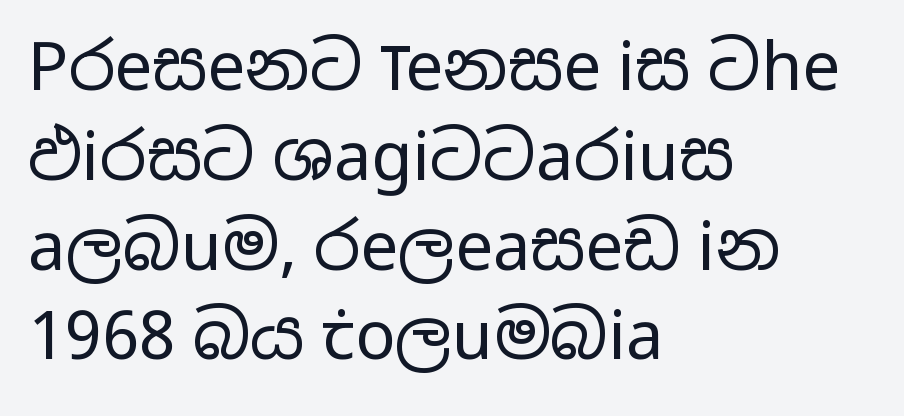
{"serif": "no", "italic": "no", "bold": "no", "weight": "regular", "width": "wide", "stroke_contrast": "low", "x_height": "medium", "monospaced": "no", "underline": "no", "align": "left", "line_spacing": "normal", "line_spacing_ratio": 1.34, "letter_spacing": "normal", "letter_spacing_em": 0.0, "glyph_px": 67}
